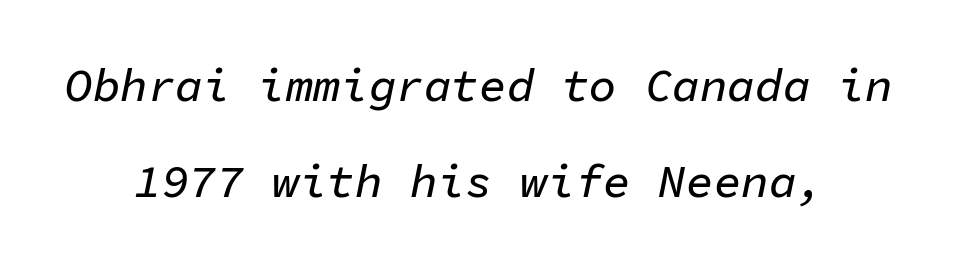
Compared with typical body copy, the letter spacing here is the same. Slanted lettering throughout. These lines are centered, leaving both edges ragged. Baseline-to-baseline distance is far greater than the letter height. Monospaced: the letters line up in strict vertical columns. Check the space under the baseline: it is left empty.
